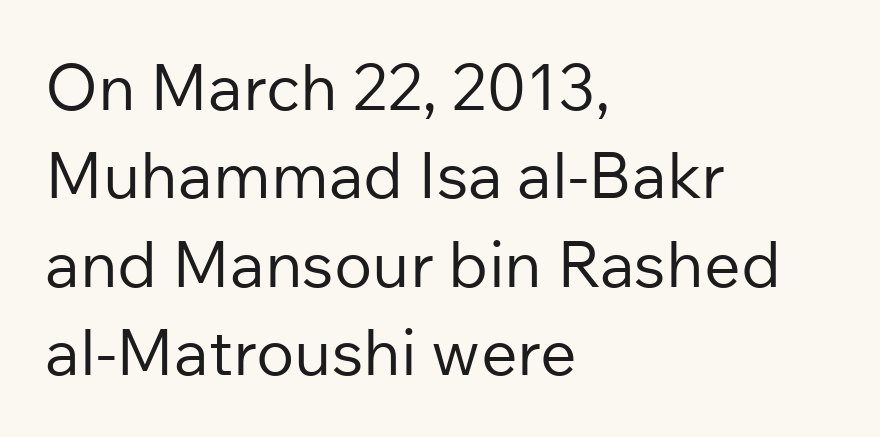
Q: Is the text bold? A: No.
Q: Is the text italic (slanted)? A: No, it is upright.
Q: Is the typeface a serif or a sans-serif typeface? A: Sans-serif.
Q: Is the text underlined? A: No.
Q: How is the paragraph aligned? A: Left-aligned.
Q: Is the spacing between letters normal or unusually wide? A: Normal.
Q: Is the spacing between lines tight, normal or loose? A: Normal.
Q: Width (condensed, normal, or wide)? A: Normal.
Q: Stroke contrast? A: Low.
Q: x-height? A: Medium.
Q: Monospaced? A: No.
